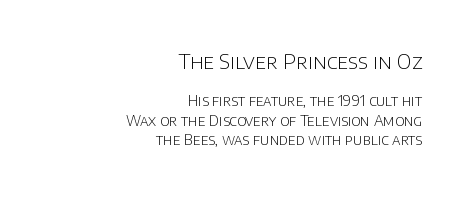
Q: Is the text bold? A: No.
Q: Is the text italic (slanted)? A: No, it is upright.
Q: Is the text underlined? A: No.
Q: How is the paragraph aligned? A: Right-aligned.
Q: Is the spacing between letters normal or unusually wide? A: Normal.
Q: Is the spacing between lines tight, normal or loose? A: Normal.
Q: Which block of text is set in a larger size, the first (top) or the second (bottom)? A: The first (top) one.
